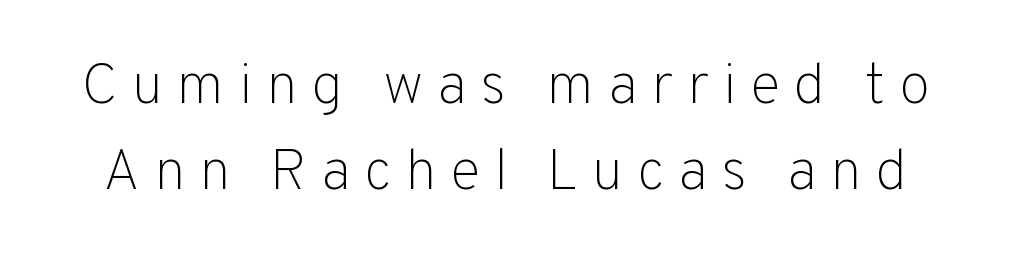
Q: Is the text bold? A: No.
Q: Is the text italic (slanted)? A: No, it is upright.
Q: Is the typeface a serif or a sans-serif typeface? A: Sans-serif.
Q: Is the text underlined? A: No.
Q: Is the spacing between letters normal or unusually wide? A: Unusually wide.
Q: Is the spacing between lines tight, normal or loose? A: Normal.
Q: Width (condensed, normal, or wide)? A: Normal.
Q: Stroke contrast? A: Low.
Q: x-height? A: Medium.
Q: Monospaced? A: No.
